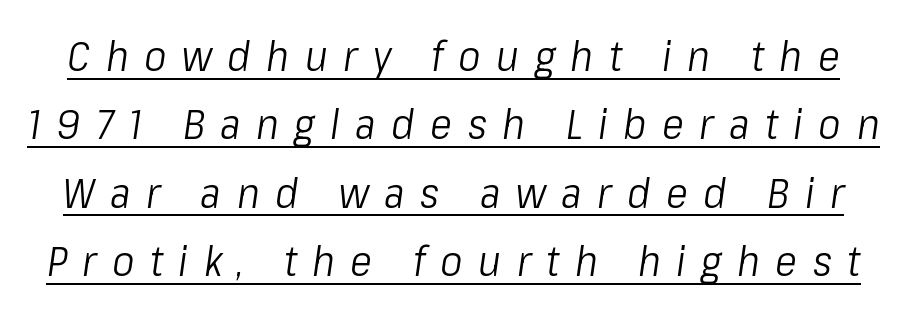
Q: Is the text bold? A: No.
Q: Is the text italic (slanted)? A: Yes, it leans right by about 8 degrees.
Q: Is the text underlined? A: Yes.
Q: Is the spacing between letters normal or unusually wide? A: Unusually wide.
Q: Is the spacing between lines tight, normal or loose? A: Normal.
Q: Width (condensed, normal, or wide)? A: Condensed.
Q: Stroke contrast? A: Low.
Q: x-height? A: Medium.
Q: Monospaced? A: No.
